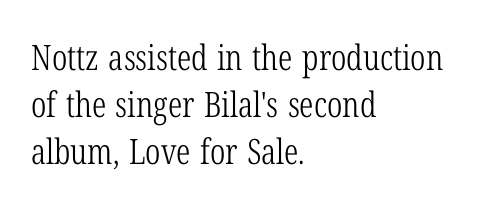
The image shows 35 px light, condensed serif type, upright; set left-aligned, normal line spacing (1.35x), normal letter spacing, not underlined; low stroke contrast and a medium x-height.
